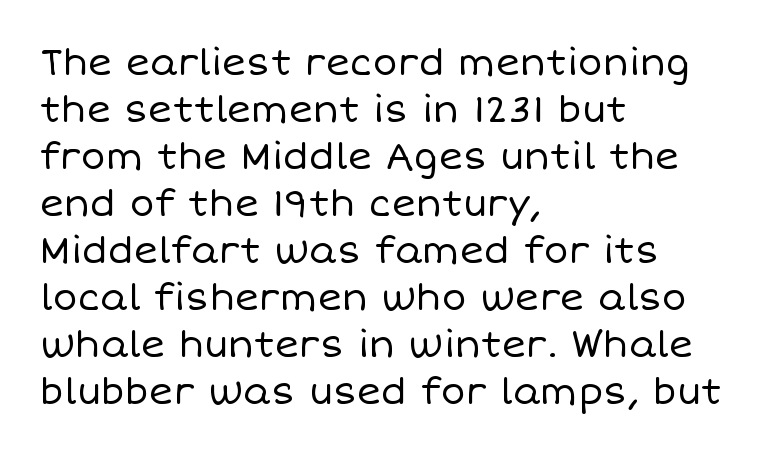
Stroke thickness stays within the range of a standard reading face or lighter. Posture: vertical. The passage shown is typed in a proportional face where columns would drift. Caption: multi-line text, flush left, ragged right. Observe the ordinary spacing: letters are neighbours, not strangers. Honestly, the row spacing looks completely unremarkable.
